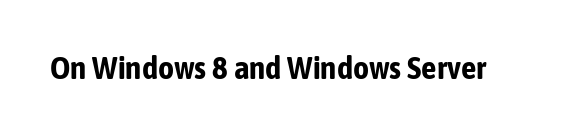
{"serif": "no", "italic": "no", "bold": "yes", "weight": "bold", "width": "condensed", "stroke_contrast": "low", "x_height": "medium", "monospaced": "no", "underline": "no", "letter_spacing": "normal", "letter_spacing_em": 0.0, "glyph_px": 31}
